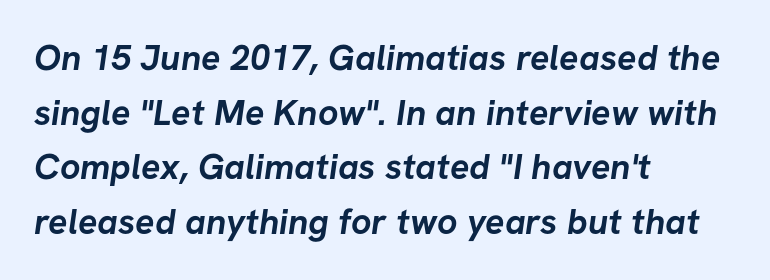
The image shows 36 px semibold sans-serif type; set left-aligned, normal line spacing (1.52x), normal letter spacing, not underlined; low stroke contrast and a medium x-height.
